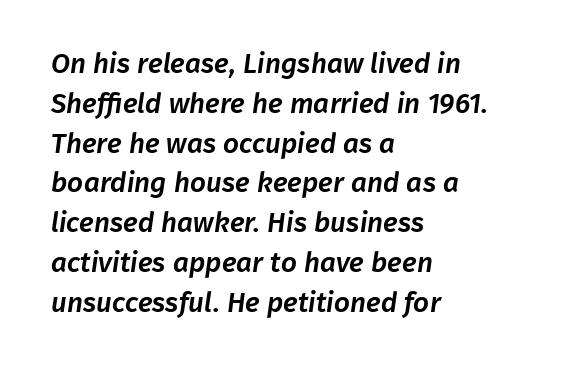
The image shows 28 px sans-serif type; set left-aligned, normal line spacing (1.42x), normal letter spacing, not underlined; low stroke contrast and a medium x-height.
